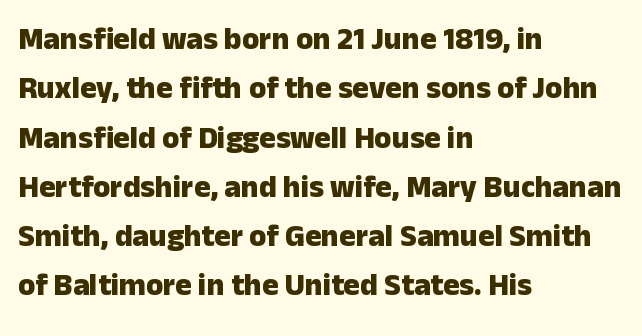
{"serif": "no", "italic": "no", "bold": "yes", "weight": "heavy", "width": "normal", "stroke_contrast": "low", "x_height": "medium", "monospaced": "no", "underline": "no", "align": "left", "line_spacing": "normal", "line_spacing_ratio": 1.59, "letter_spacing": "normal", "letter_spacing_em": 0.0, "glyph_px": 31}
